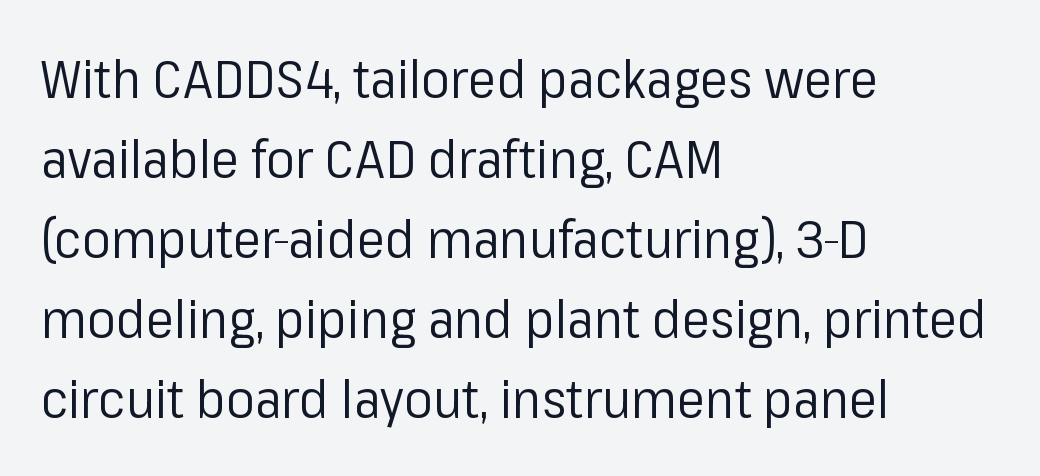
The image shows 53 px regular-weight sans-serif type, upright; set left-aligned, normal line spacing (1.51x), normal letter spacing, not underlined; low stroke contrast and a medium x-height.
